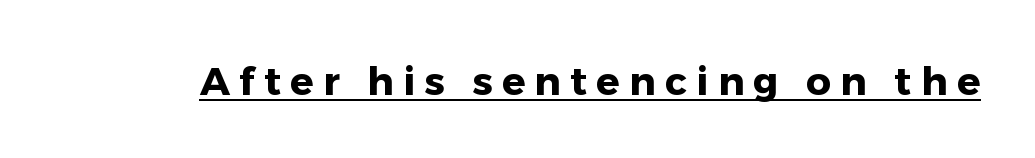
Ordinary non-slanted type is in use. Students, observe the line beneath the letters — that is underlining. Summary of weight: heavy, a full bold. The font family rendered here belongs to the sans-serif group. Looks like regular typesetting: each glyph gets only the width it needs.
